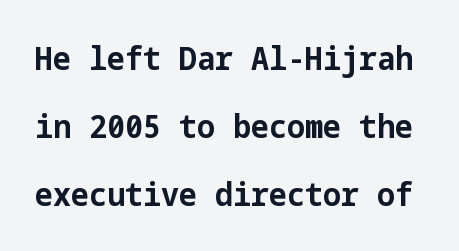
Q: Is the text bold? A: Yes.
Q: Is the text italic (slanted)? A: No, it is upright.
Q: Is the typeface a serif or a sans-serif typeface? A: Sans-serif.
Q: Is the text underlined? A: No.
Q: Is the spacing between letters normal or unusually wide? A: Normal.
Q: Is the spacing between lines tight, normal or loose? A: Loose.
Q: Width (condensed, normal, or wide)? A: Normal.
Q: Stroke contrast? A: Low.
Q: x-height? A: Medium.
